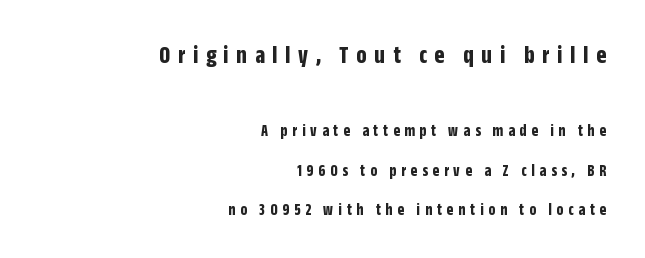
The image shows 26 px bold type, upright; set right-aligned, loose line spacing (2.32x), unusually wide letter spacing (+0.29 em), not underlined; the first (top) block is 1.53x larger.
